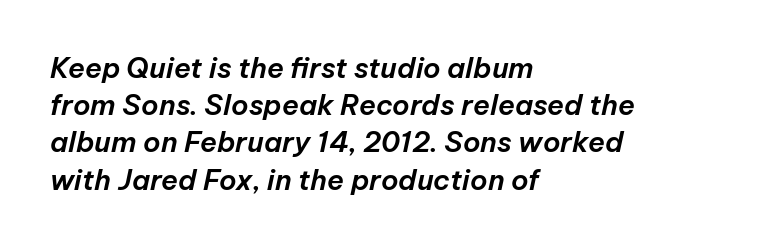
The image shows 28 px text type, italic (leaning right); set left-aligned, normal line spacing (1.33x), normal letter spacing, not underlined; low stroke contrast and a medium x-height.
